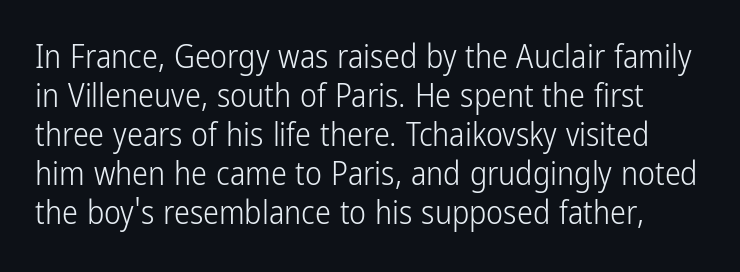
This sample has the flowing, uneven cadence of proportional lettering. Look at the bottom of the vertical strokes: they stop flat, with no serifs. Words appear dense and cohesive because spacing is normal. No word sits above an underline. Posture: straight, roman, zero tilt.
